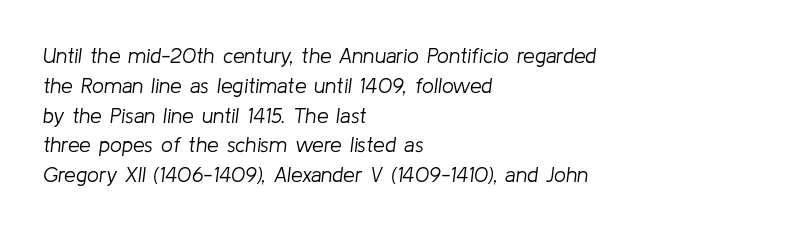
The image shows 21 px text type, italic (leaning right); set left-aligned, normal line spacing (1.42x), normal letter spacing, not underlined.
